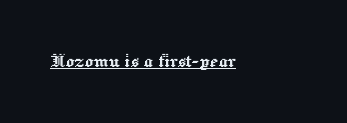
{"italic": "no", "underline": "yes", "letter_spacing": "normal", "letter_spacing_em": 0.0, "glyph_px": 22}
